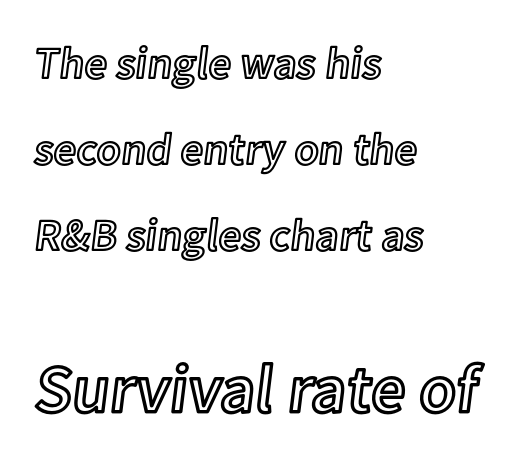
{"width": "normal", "x_height": "medium", "monospaced": "no", "underline": "no", "align": "left", "line_spacing": "loose", "line_spacing_ratio": 1.91, "letter_spacing": "normal", "letter_spacing_em": 0.0, "larger_block": "second", "size_ratio": 1.51, "glyph_px": 68}
